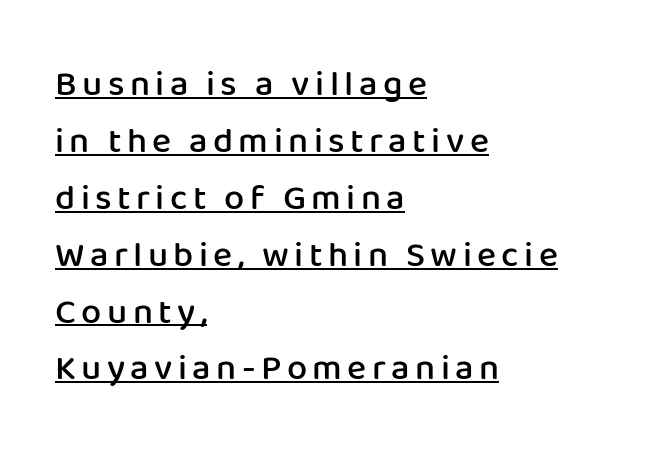
The image shows 36 px semibold sans-serif type, upright; set left-aligned, normal line spacing (1.58x), underlined; low stroke contrast and a medium x-height.
